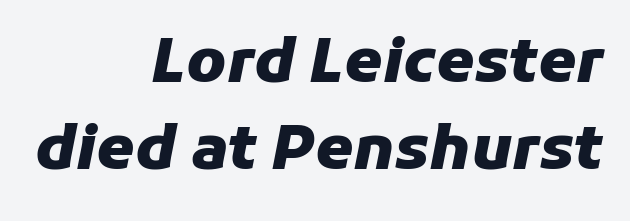
The image shows 61 px heavy type, italic (leaning right); set right-aligned, normal line spacing (1.42x), normal letter spacing, not underlined; low stroke contrast and a medium x-height.
